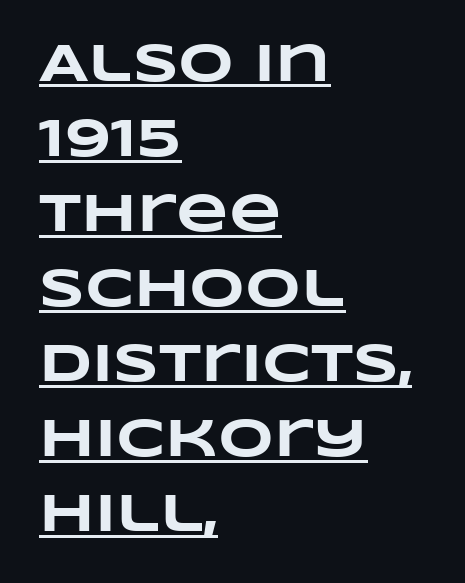
{"bold": "yes", "weight": "heavy", "width": "wide", "stroke_contrast": "low", "x_height": "large", "monospaced": "no", "underline": "yes", "align": "left", "line_spacing": "normal", "line_spacing_ratio": 1.39, "letter_spacing": "normal", "letter_spacing_em": 0.0, "glyph_px": 54}
